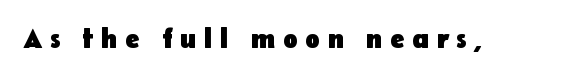
The image shows 27 px bold type, upright; set unusually wide letter spacing (+0.28 em), not underlined.
